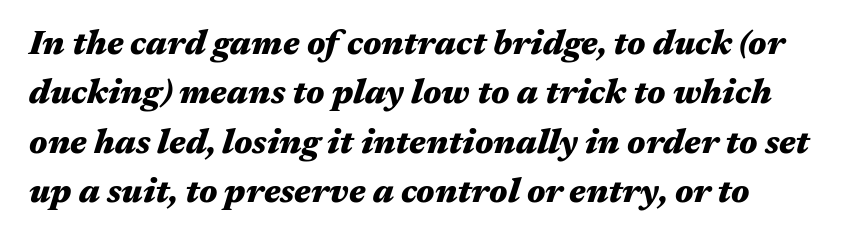
Q: Is the text bold? A: Yes.
Q: Is the text italic (slanted)? A: Yes, it leans right by about 17 degrees.
Q: Is the text underlined? A: No.
Q: Is the spacing between letters normal or unusually wide? A: Normal.
Q: Is the spacing between lines tight, normal or loose? A: Normal.
Q: Width (condensed, normal, or wide)? A: Wide.
Q: Stroke contrast? A: Medium.
Q: x-height? A: Medium.
Q: Monospaced? A: No.
